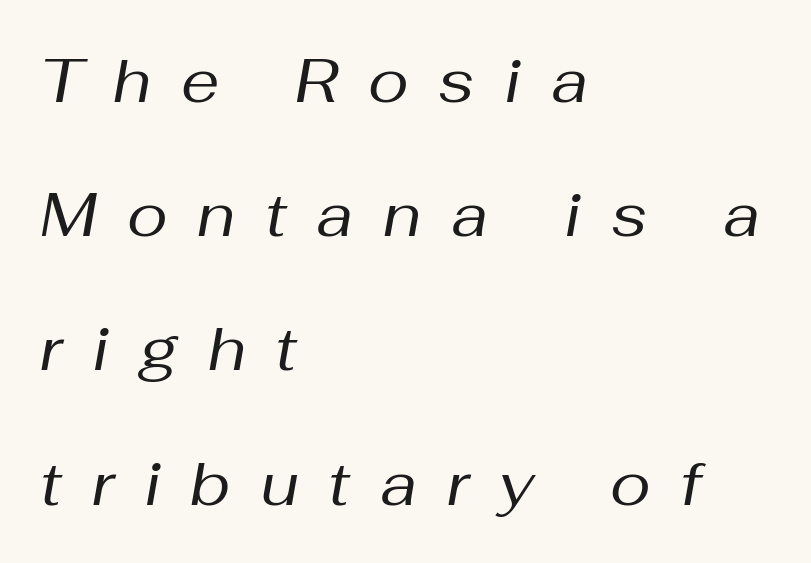
{"italic": "yes", "lean": "right", "slant_degrees": 10, "bold": "no", "weight": "regular", "width": "normal", "stroke_contrast": "medium", "x_height": "medium", "monospaced": "no", "underline": "no", "align": "left", "line_spacing": "loose", "line_spacing_ratio": 2.2, "letter_spacing": "wide", "letter_spacing_em": 0.49, "glyph_px": 61}
